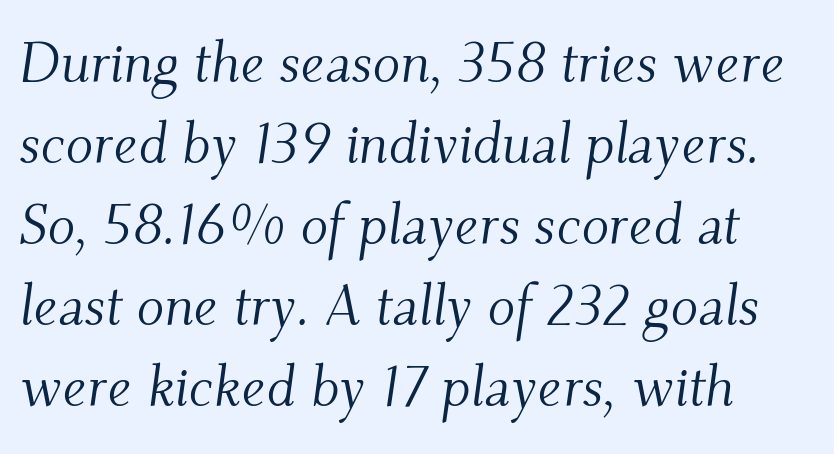
{"serif": "yes", "italic": "yes", "lean": "right", "slant_degrees": 9, "bold": "no", "weight": "light", "width": "normal", "stroke_contrast": "medium", "x_height": "small", "monospaced": "no", "underline": "no", "align": "left", "line_spacing": "normal", "line_spacing_ratio": 1.42, "letter_spacing": "normal", "letter_spacing_em": 0.0, "glyph_px": 57}
